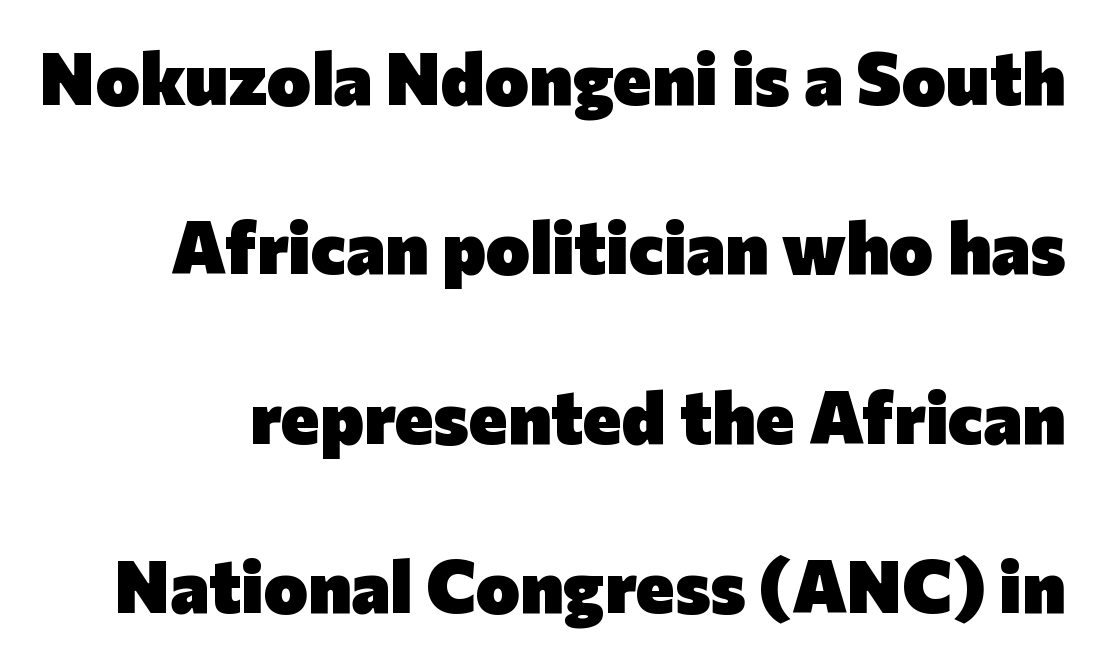
{"serif": "no", "italic": "no", "bold": "yes", "weight": "heavy", "width": "normal", "stroke_contrast": "low", "x_height": "medium", "monospaced": "no", "underline": "no", "line_spacing": "loose", "line_spacing_ratio": 2.29, "letter_spacing": "normal", "letter_spacing_em": 0.0, "glyph_px": 74}
